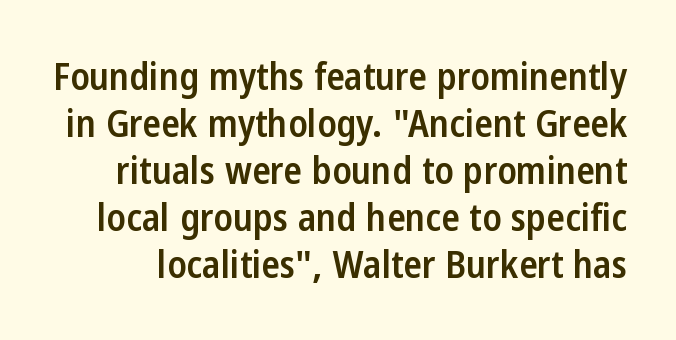
A fair bit of extra ink — the face is semibold, not bold. The passage shown is typed in a proportional face where columns would drift. The letters sit at their default tracking, neither squeezed nor spread. Unmarked baselines from the first word to the last. Serif or sans? Sans — the stroke terminals are bare.
